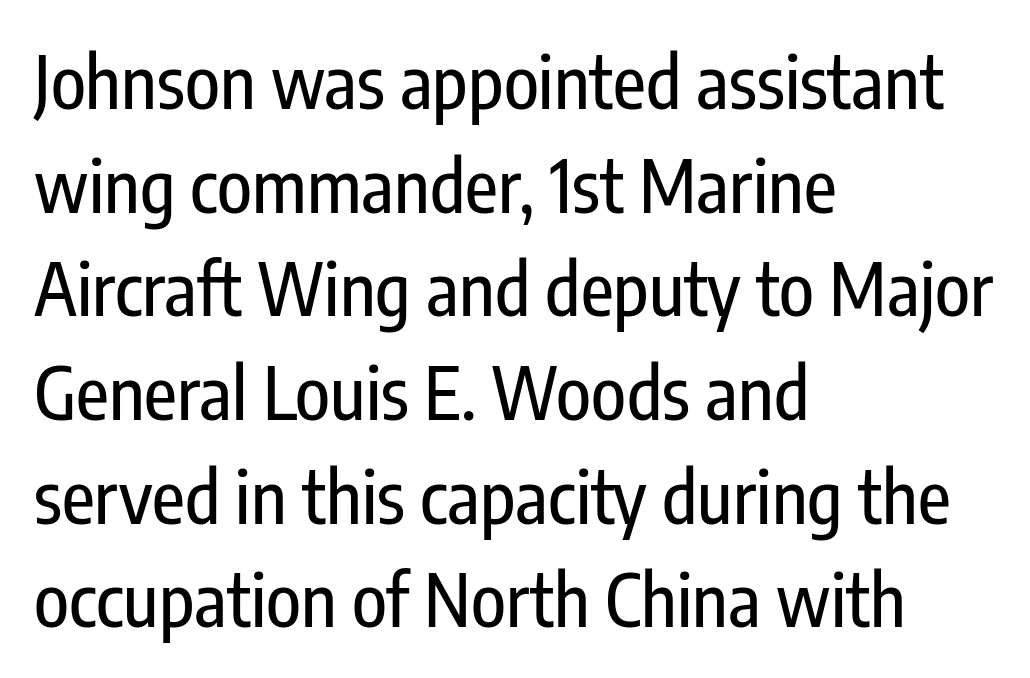
Designer's note — italics off, roman on. The vertical gap from one line to the next is medium. Clear beneath every line of the passage. To sum up the face: it is a sans, with no serifs. Horizontal alignment here is leftward, the default for most running prose. Spacing verdict: proportional, widths tailored to each character.
